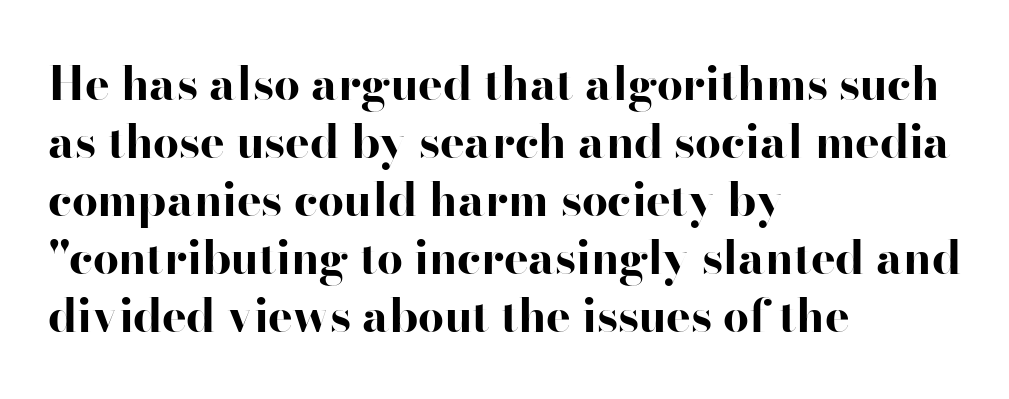
These lines carry a lot of weight — the face is fully bold. It's the straight-up-and-down kind of type. You could call the tracking neutral — neither tight nor loose. Honestly, the row spacing looks completely unremarkable.
